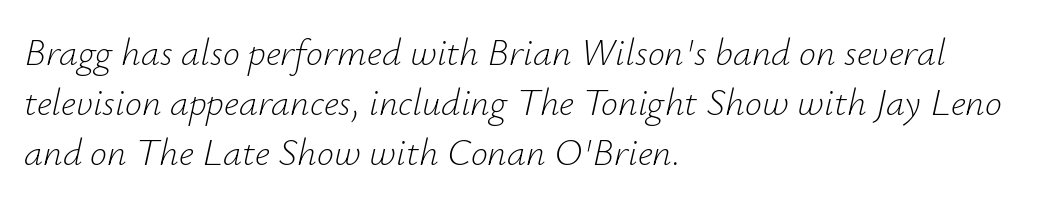
Q: Is the text bold? A: No.
Q: Is the text italic (slanted)? A: Yes, it leans right by about 12 degrees.
Q: Is the text underlined? A: No.
Q: How is the paragraph aligned? A: Left-aligned.
Q: Is the spacing between letters normal or unusually wide? A: Normal.
Q: Is the spacing between lines tight, normal or loose? A: Normal.
Q: Width (condensed, normal, or wide)? A: Normal.
Q: Stroke contrast? A: Low.
Q: x-height? A: Small.
Q: Monospaced? A: No.
